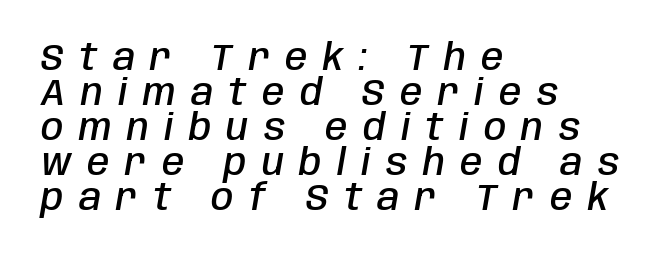
Short and long lines alike share a common starting point at left. Very little white space separates one row of letters from the next. In terms of weight, the rendering is demibold, just under bold. Yep, that's italic — everything's leaning. The passage shown is not underscored anywhere. The rendering inserts visible extra space after every character.
